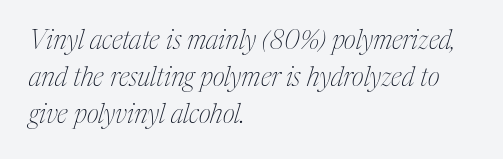
The image shows 26 px text type, italic (leaning right); set left-aligned, normal line spacing (1.42x), normal letter spacing, not underlined.
